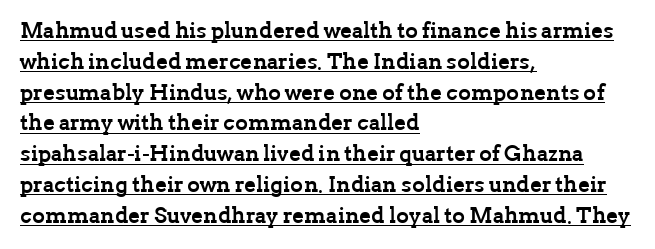
This rendering leaves character spacing at its baseline value. Weight: bold. The letters stand straight up with perfectly vertical stems. Horizontally, the lines are justified to the leading edge only.
